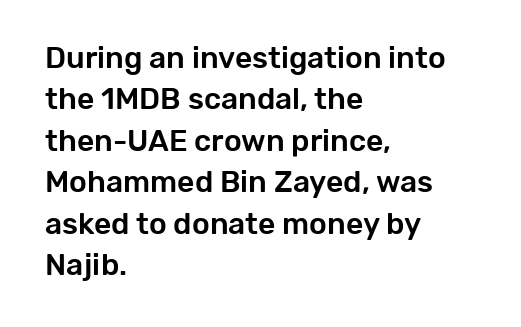
Posture: upright roman. The passage shown is typed in a proportional face where columns would drift. Standard letterfit; no display-style spreading of the glyphs. Glance below the letters and you will spot only blank space.
